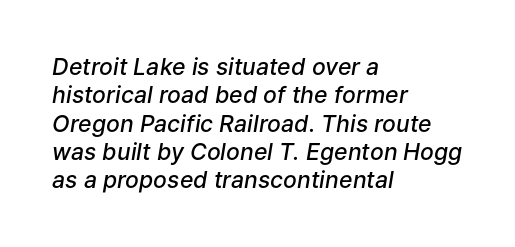
{"italic": "yes", "lean": "right", "slant_degrees": 9, "bold": "semi", "underline": "no", "align": "left", "line_spacing_ratio": 1.23, "letter_spacing": "normal", "letter_spacing_em": 0.0, "glyph_px": 23}
